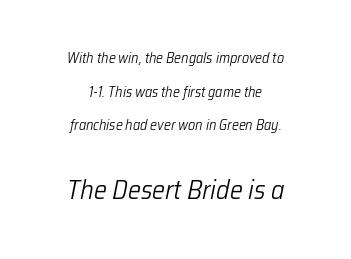
Q: Is the text bold? A: No.
Q: Is the text italic (slanted)? A: Yes, it leans right by about 12 degrees.
Q: Is the text underlined? A: No.
Q: How is the paragraph aligned? A: Centered.
Q: Is the spacing between letters normal or unusually wide? A: Normal.
Q: Is the spacing between lines tight, normal or loose? A: Loose.
Q: Which block of text is set in a larger size, the first (top) or the second (bottom)? A: The second (bottom) one.
